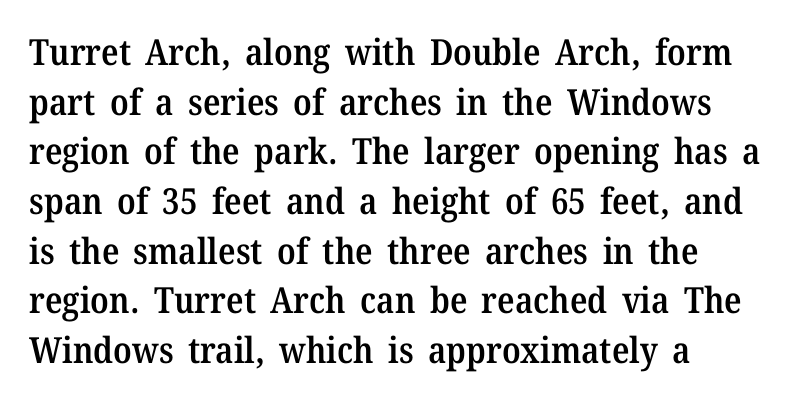
You can tell it's not italic because the verticals are truly vertical. Strokes here are thickened, but only to semibold level. Line spacing here is normal. Check under the words: just untouched page.
